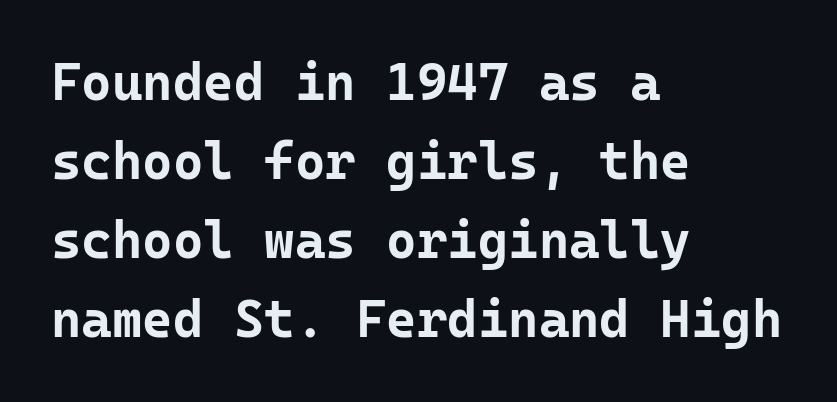
Decoration check: the copy has no underline. This rendering leaves character spacing at its baseline value. Horizontal bands of white between lines are of average thickness. These lines are rendered in a fixed-pitch font. The rag falls on the right side of this text block. The glyphs have the mass of a bold cut.
